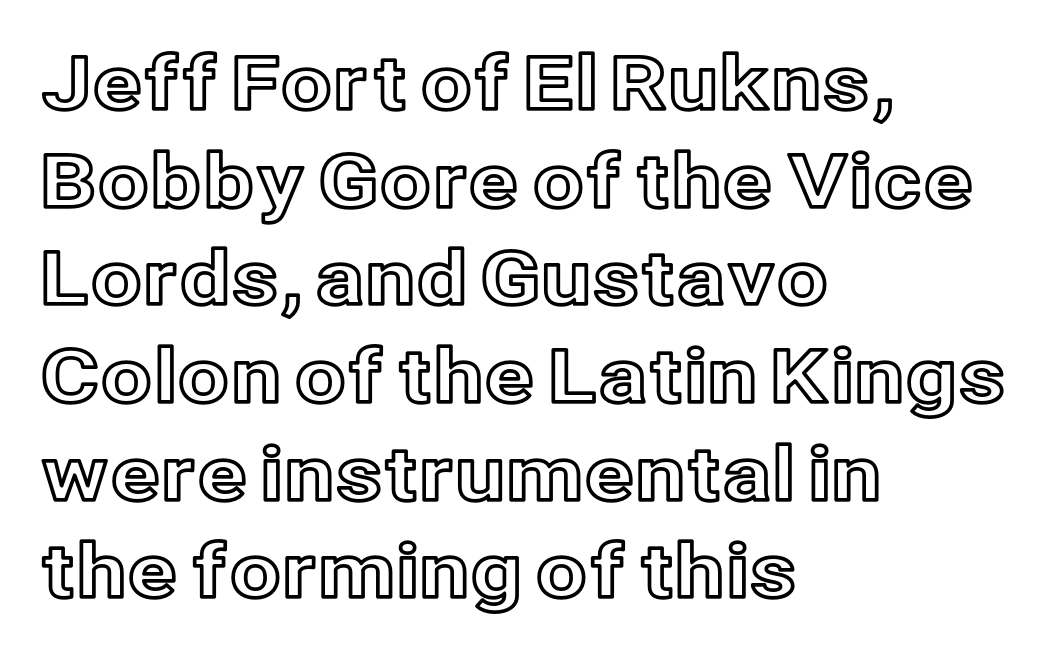
Regarding leading, the lines here are spaced in the standard way. Words float on clear page, feet unadorned. A classic flush-left, rag-right setting is used for this passage. Varying glyph widths throughout — classic text-font behaviour. How are the letters spaced? Ordinarily, with no added tracking. Ordinary non-slanted type is in use.
